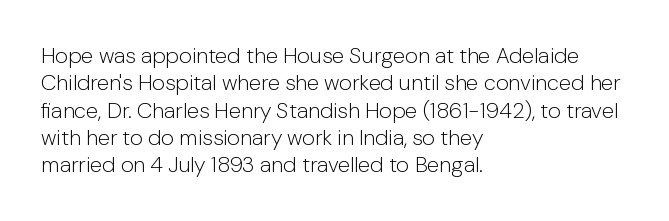
Rendered with straight, roman letterforms. Weight: not bold — regular or lighter. Words appear dense and cohesive because spacing is normal. Horizontal alignment here is leftward, the default for most running prose. A clean baseline with only descenders dipping below it.
